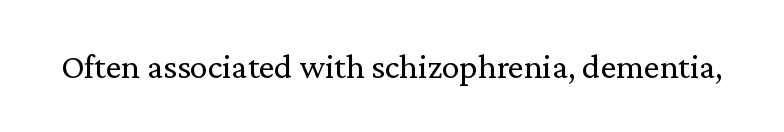
Letters have the restrained weight of plain body copy at most. Bare-footed words on every line. Standard letterfit; no display-style spreading of the glyphs. Do the characters align in a grid? No, the font is proportional. If you drew a line through each stem, it would be perfectly vertical. Serifs: yes, visible at the terminals of the letterforms.
